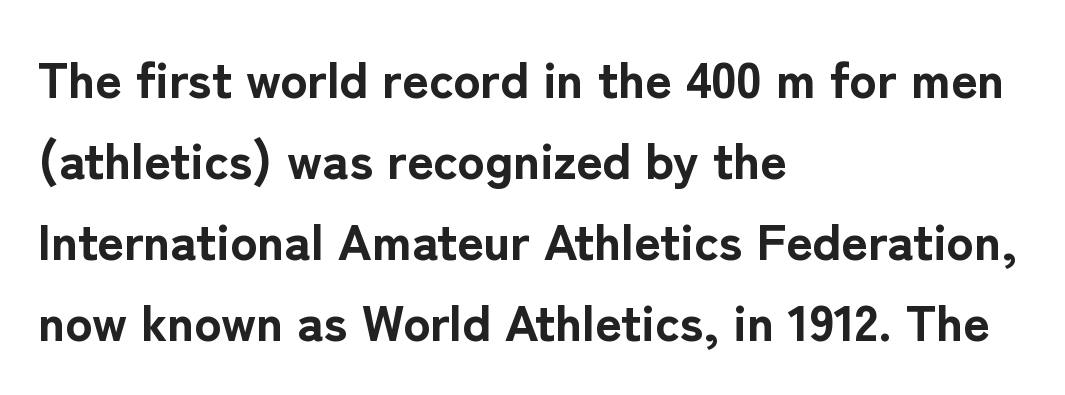
The image shows 51 px bold sans-serif type, upright; set left-aligned, normal line spacing (1.59x), normal letter spacing, not underlined; low stroke contrast and a medium x-height.
